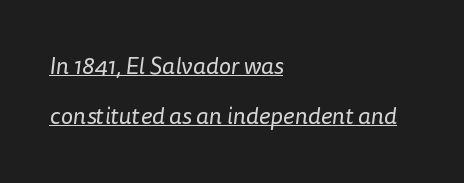
The image shows 24 px text type; set left-aligned, loose line spacing (2.07x), normal letter spacing, underlined.
